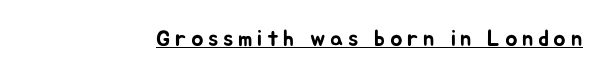
The image shows 23 px text type, upright; set unusually wide letter spacing (+0.2 em), underlined.
